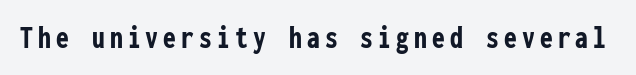
I'd call this a sans setting — the letters go barefoot. This is heavy type, rendered in bold. This sample has the even, mechanical cadence of fixed-width lettering. Check under the words: just untouched page.
